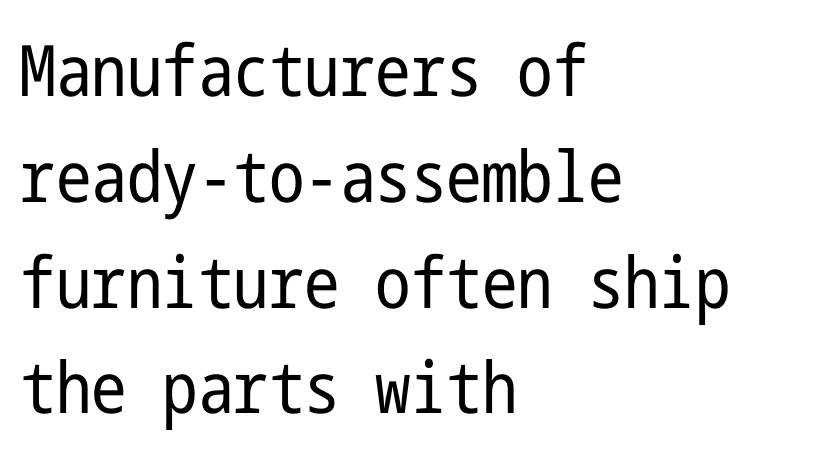
Think standard paragraph weight, or any step lighter than that. Letterform terminals end flat and unadorned throughout the passage. All the whitespace from short lines collects on the right. Only glyphs here, with clear space below each row. How would I describe the line gaps? Plain and ordinary. There is no visible air inserted between adjacent glyphs.
